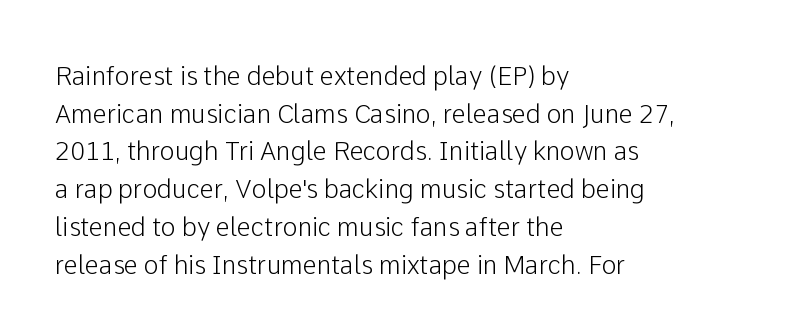
{"italic": "no", "underline": "no", "align": "left", "line_spacing": "normal", "line_spacing_ratio": 1.51, "letter_spacing": "normal", "letter_spacing_em": 0.0, "glyph_px": 25}
